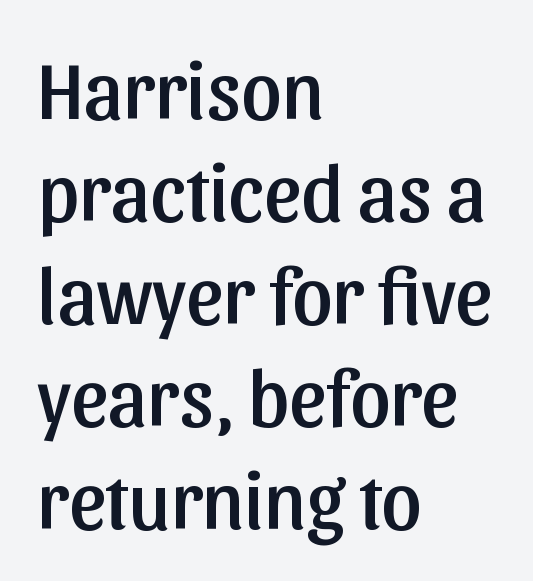
{"serif": "no", "italic": "no", "width": "normal", "stroke_contrast": "low", "x_height": "medium", "monospaced": "no", "underline": "no", "align": "left", "line_spacing": "normal", "line_spacing_ratio": 1.28, "letter_spacing": "normal", "letter_spacing_em": 0.0, "glyph_px": 80}
